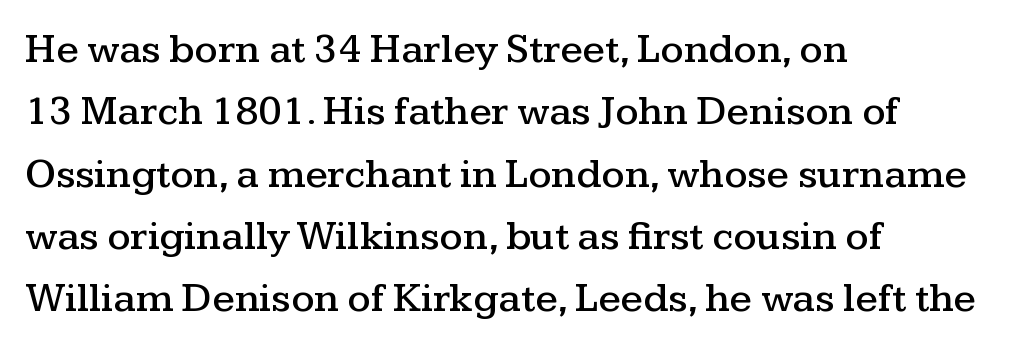
Q: Is the text italic (slanted)? A: No, it is upright.
Q: Is the typeface a serif or a sans-serif typeface? A: Serif.
Q: Is the text underlined? A: No.
Q: How is the paragraph aligned? A: Left-aligned.
Q: Is the spacing between letters normal or unusually wide? A: Normal.
Q: Is the spacing between lines tight, normal or loose? A: Normal.
Q: Width (condensed, normal, or wide)? A: Wide.
Q: Stroke contrast? A: Medium.
Q: x-height? A: Medium.
Q: Monospaced? A: No.
